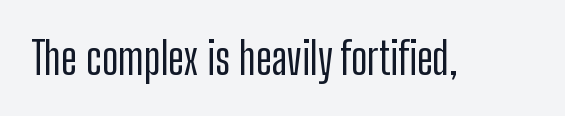
Q: Is the text italic (slanted)? A: No, it is upright.
Q: Is the typeface a serif or a sans-serif typeface? A: Sans-serif.
Q: Is the text underlined? A: No.
Q: Is the spacing between letters normal or unusually wide? A: Normal.
Q: Width (condensed, normal, or wide)? A: Condensed.
Q: Stroke contrast? A: Low.
Q: x-height? A: Medium.
Q: Monospaced? A: No.
